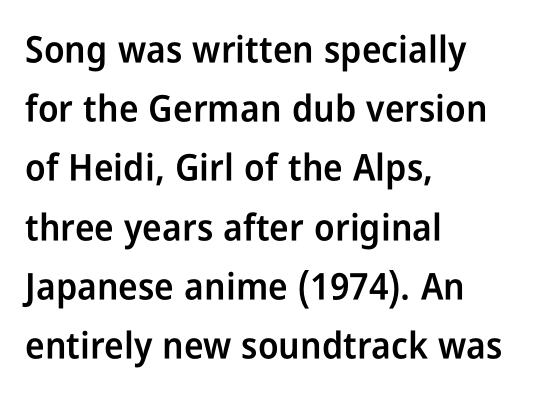
Do the characters align in a grid? No, the font is proportional. Nothing unusual about the tracking: characters are spaced as the font intends. Is there any slant? The stems are plumb. In CSS terms this would be text-align: left.
